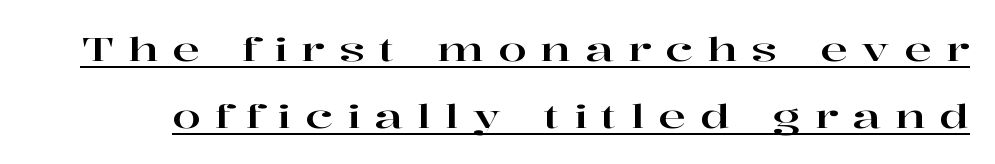
Italic: no, the glyphs are upright roman. Examine the stroke ends and you'll spot serifs. The designer dialed line spacing up above the default. The rendering uses the underline text-decoration. The line texture is sparse and dotted thanks to wide tracking.
